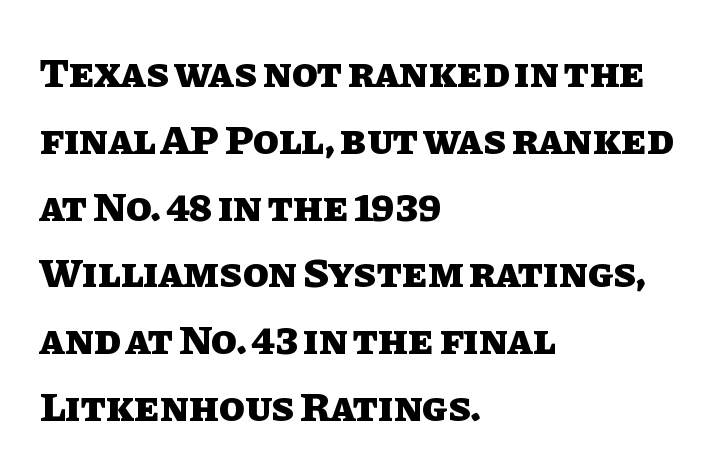
The image shows 42 px heavy type, upright; set left-aligned, normal line spacing (1.59x), normal letter spacing, not underlined; low stroke contrast and a large x-height.
